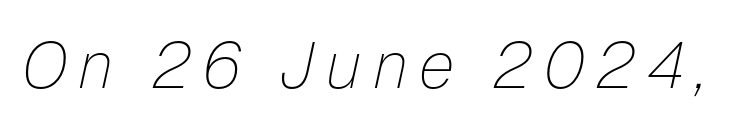
Q: Is the text bold? A: No.
Q: Is the text italic (slanted)? A: Yes, it leans right by about 12 degrees.
Q: Is the text underlined? A: No.
Q: Width (condensed, normal, or wide)? A: Normal.
Q: Stroke contrast? A: Low.
Q: x-height? A: Medium.
Q: Monospaced? A: No.
